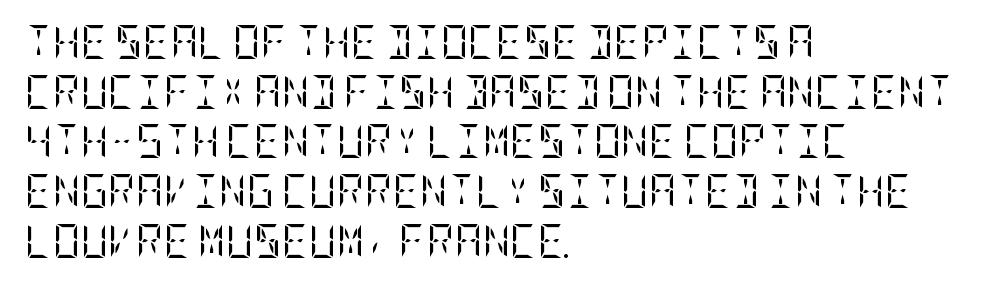
Q: Is the text bold? A: No.
Q: Is the text italic (slanted)? A: No, it is upright.
Q: Is the typeface a serif or a sans-serif typeface? A: Serif.
Q: Is the text underlined? A: No.
Q: How is the paragraph aligned? A: Left-aligned.
Q: Is the spacing between letters normal or unusually wide? A: Normal.
Q: Is the spacing between lines tight, normal or loose? A: Normal.
Q: Width (condensed, normal, or wide)? A: Condensed.
Q: Stroke contrast? A: Low.
Q: x-height? A: Large.
